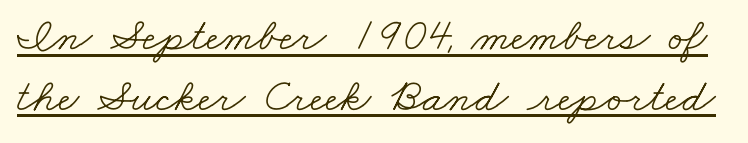
Q: Is the text bold? A: No.
Q: Is the typeface a serif or a sans-serif typeface? A: Serif.
Q: Is the text underlined? A: Yes.
Q: Is the spacing between letters normal or unusually wide? A: Normal.
Q: Is the spacing between lines tight, normal or loose? A: Normal.
Q: Width (condensed, normal, or wide)? A: Wide.
Q: Stroke contrast? A: Low.
Q: x-height? A: Small.
Q: Monospaced? A: No.
